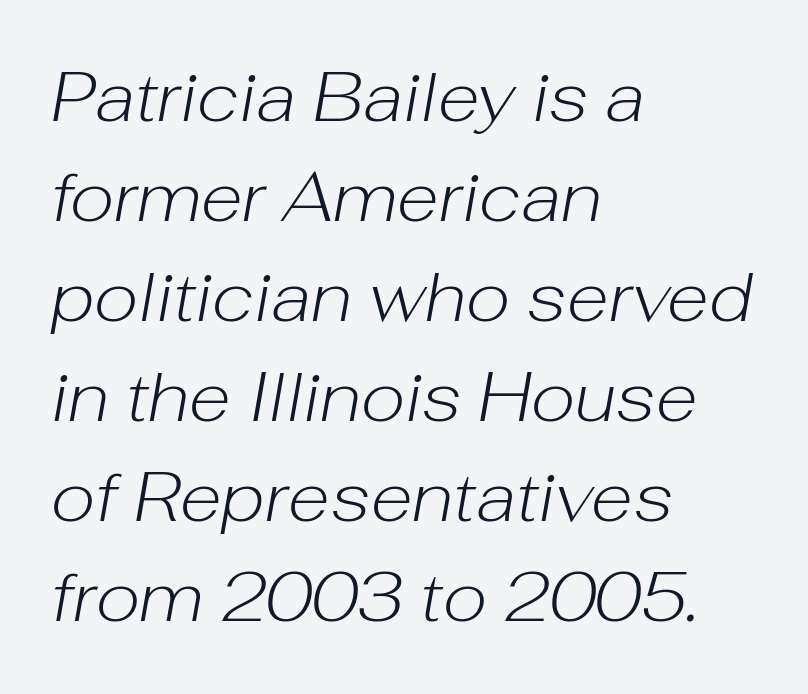
Evenly set lines give the paragraph a standard silhouette. Would a proofreader flag this as italicized? Yes. Weight: in the light-to-regular range. This rendering uses left alignment, leaving the right contour irregular. Spacing verdict: proportional, widths tailored to each character.
